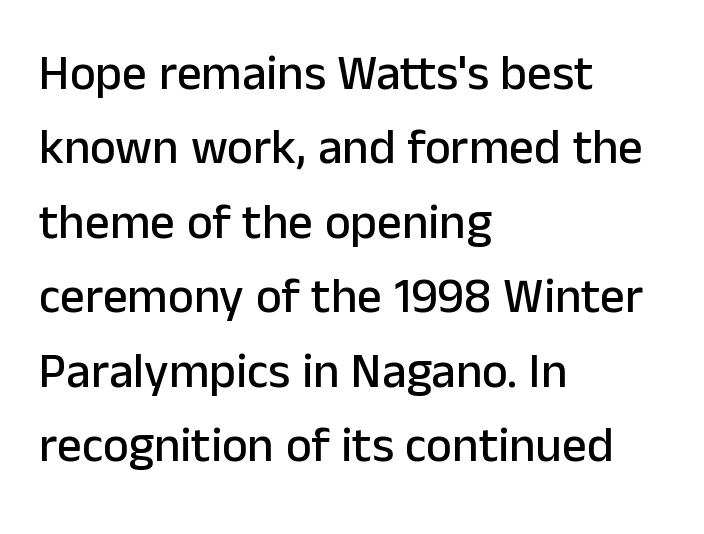
{"serif": "no", "italic": "no", "width": "normal", "stroke_contrast": "low", "x_height": "medium", "monospaced": "no", "underline": "no", "align": "left", "line_spacing": "normal", "line_spacing_ratio": 1.52, "letter_spacing": "normal", "letter_spacing_em": 0.0, "glyph_px": 49}
